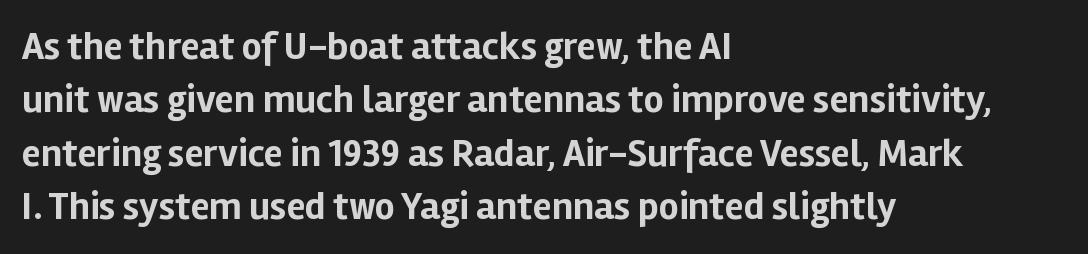
The image shows 39 px bold sans-serif type, upright; set left-aligned, normal line spacing (1.37x), normal letter spacing, not underlined; low stroke contrast and a medium x-height.
